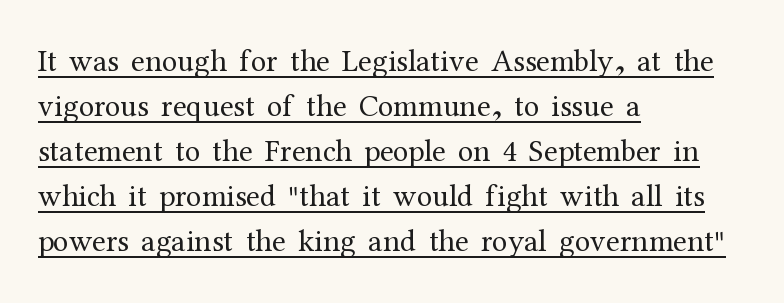
Q: Is the text bold? A: No.
Q: Is the text italic (slanted)? A: No, it is upright.
Q: Is the typeface a serif or a sans-serif typeface? A: Serif.
Q: Is the text underlined? A: Yes.
Q: How is the paragraph aligned? A: Left-aligned.
Q: Is the spacing between letters normal or unusually wide? A: Normal.
Q: Is the spacing between lines tight, normal or loose? A: Normal.
Q: Width (condensed, normal, or wide)? A: Normal.
Q: Stroke contrast? A: Medium.
Q: x-height? A: Medium.
Q: Monospaced? A: No.
